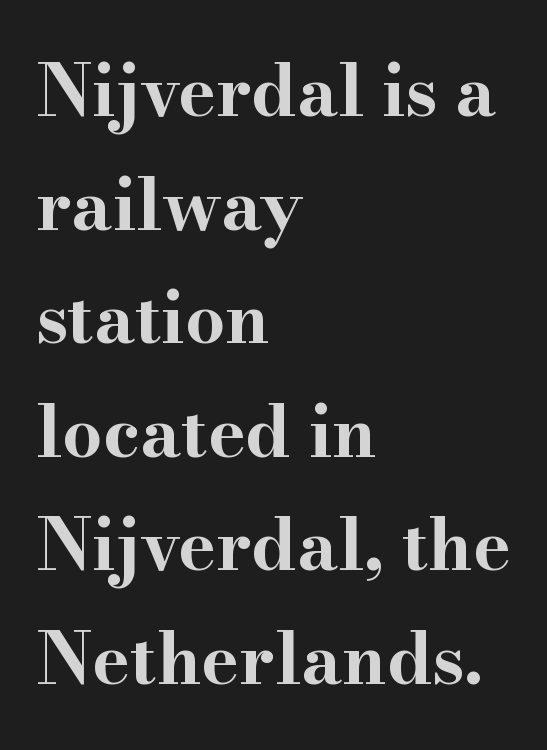
Unmarked baselines from the first word to the last. These lines are rendered in a variable-pitch font. One-word summary of the alignment: left. The letters stand upright; this is a roman face. What kind of face is this? One with serifs. Every letter is thick-stroked: bold, no question.
